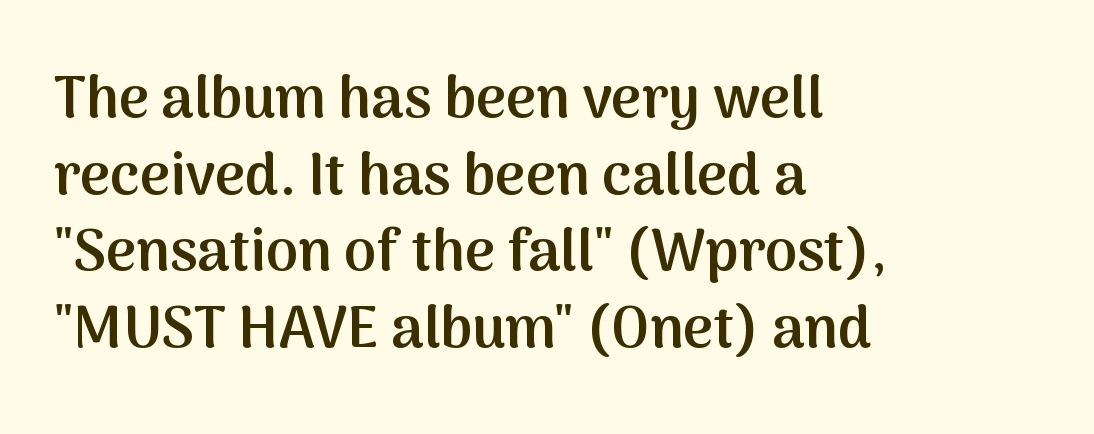
The image shows 58 px semibold sans-serif type, upright; set left-aligned, normal line spacing (1.32x), normal letter spacing, not underlined; medium stroke contrast and a medium x-height.
